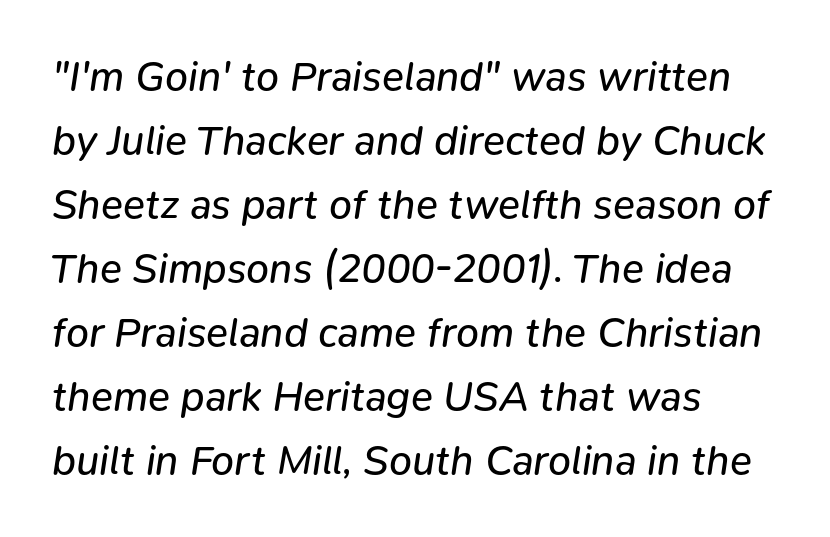
{"italic": "yes", "lean": "right", "slant_degrees": 9, "bold": "no", "weight": "regular", "width": "normal", "stroke_contrast": "low", "x_height": "medium", "monospaced": "no", "underline": "no", "align": "left", "line_spacing": "normal", "line_spacing_ratio": 1.56, "letter_spacing": "normal", "letter_spacing_em": 0.0, "glyph_px": 41}
